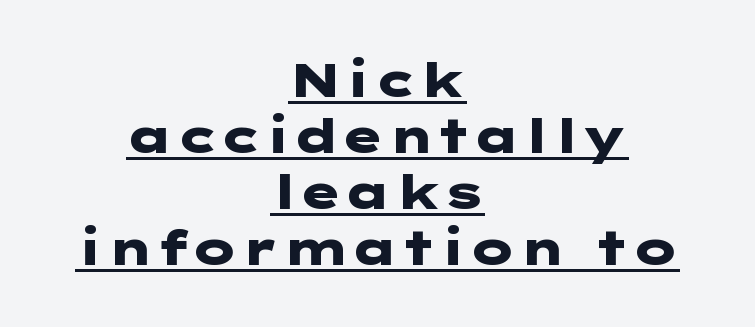
{"serif": "no", "italic": "no", "bold": "yes", "weight": "heavy", "width": "wide", "stroke_contrast": "low", "x_height": "medium", "underline": "yes", "align": "center", "line_spacing_ratio": 1.17, "letter_spacing": "normal", "letter_spacing_em": 0.0, "glyph_px": 48}
